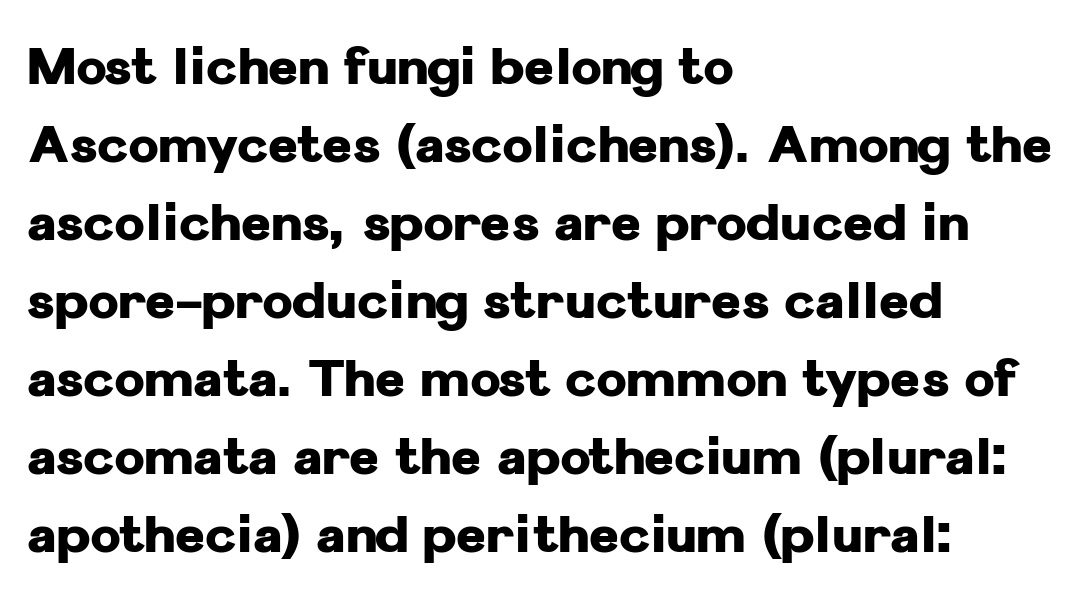
The image shows 51 px heavy sans-serif type, upright; set left-aligned, normal line spacing (1.53x), normal letter spacing, not underlined; low stroke contrast and a medium x-height.
